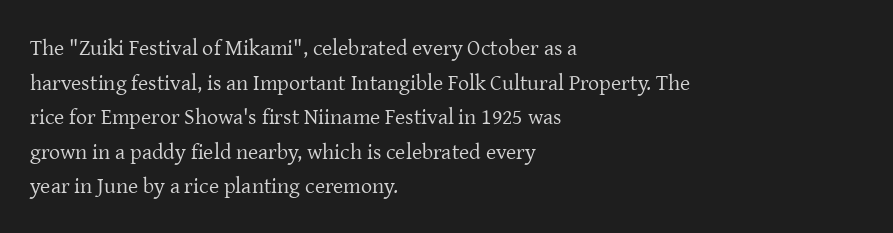
Q: Is the text bold? A: No.
Q: Is the text italic (slanted)? A: No, it is upright.
Q: Is the text underlined? A: No.
Q: How is the paragraph aligned? A: Left-aligned.
Q: Is the spacing between letters normal or unusually wide? A: Normal.
Q: Is the spacing between lines tight, normal or loose? A: Normal.
